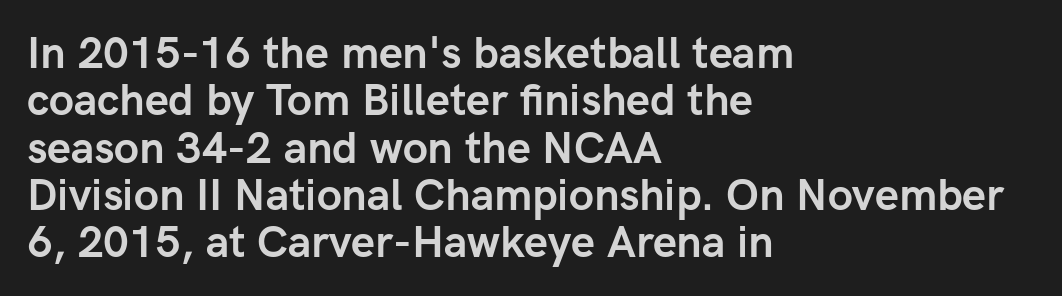
The image shows 43 px semibold sans-serif type, upright; set left-aligned, tight line spacing (1.1x), normal letter spacing, not underlined; low stroke contrast and a medium x-height.
